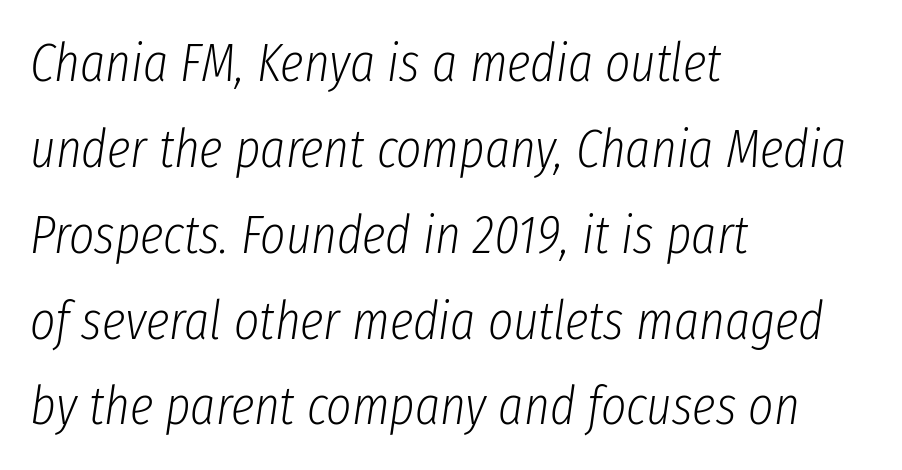
{"italic": "yes", "lean": "right", "slant_degrees": 8, "bold": "no", "weight": "light", "width": "condensed", "stroke_contrast": "low", "x_height": "medium", "monospaced": "no", "underline": "no", "align": "left", "line_spacing": "normal", "line_spacing_ratio": 1.59, "letter_spacing": "normal", "letter_spacing_em": 0.0, "glyph_px": 54}
